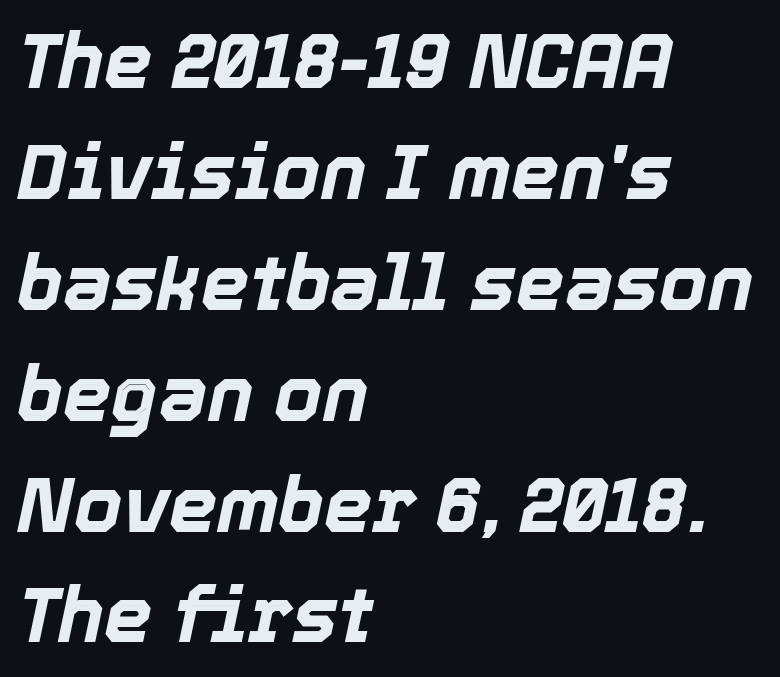
The image shows 77 px bold type, italic (leaning right); set left-aligned, normal line spacing (1.44x), normal letter spacing, not underlined; a medium x-height.
